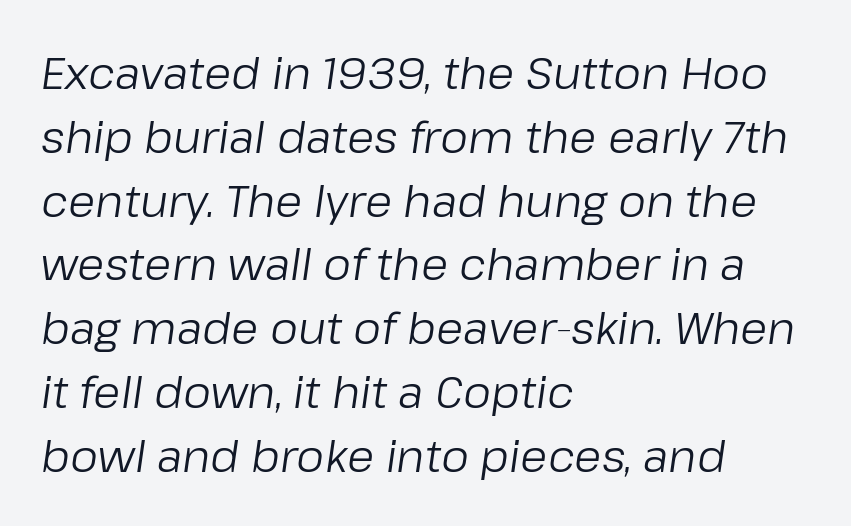
The image shows 44 px regular-weight type, italic (leaning right); set left-aligned, normal line spacing (1.45x), normal letter spacing, not underlined; low stroke contrast and a medium x-height.
